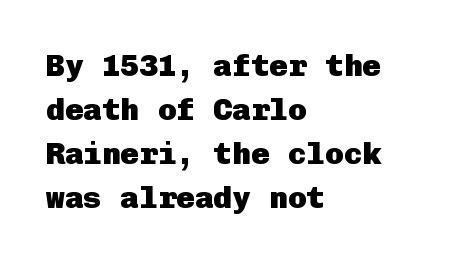
The image shows 31 px heavy sans-serif type, upright; set left-aligned, normal line spacing (1.42x), normal letter spacing, not underlined; low stroke contrast and a medium x-height.
